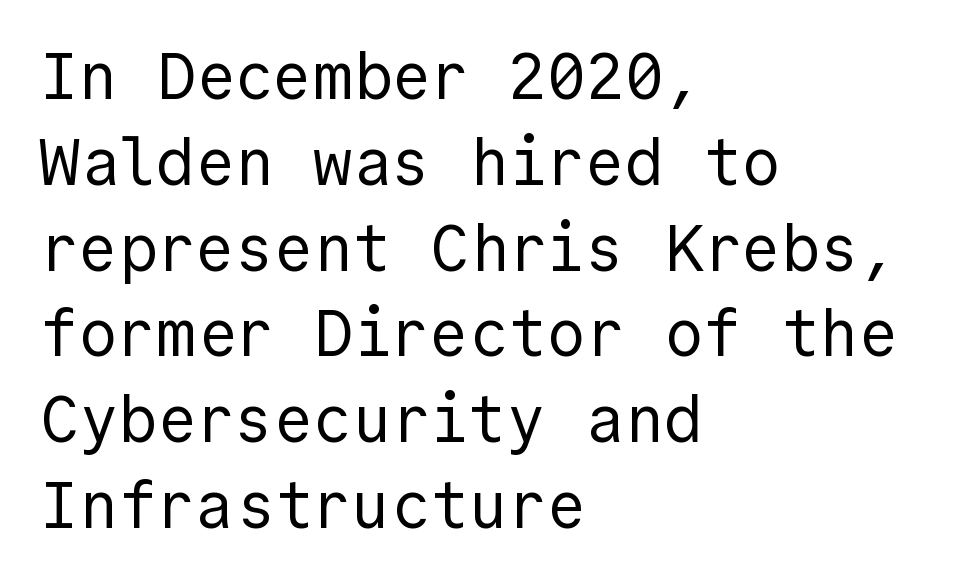
The font family rendered here belongs to the sans-serif group. These lines are set flush left with a ragged right edge. The face looks like a standard text weight, possibly lighter. The axis of the letterforms is exactly vertical. This sample keeps an unexceptional amount of space between lines. No word sits above an underline.
